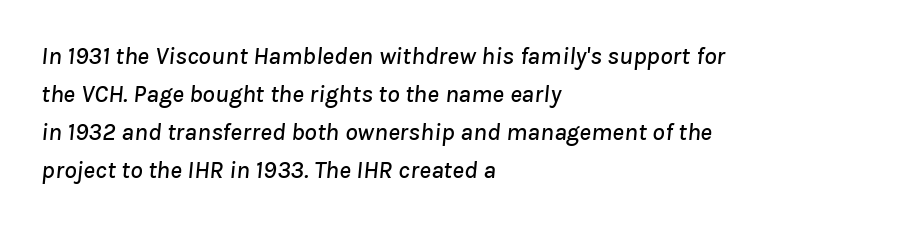
Reading down the block, your eye returns to a fixed left position each line. Italic: yes, the glyphs are oblique. Observe the ordinary spacing: letters are neighbours, not strangers. Evenly set lines give the paragraph a standard silhouette. Quick note: underline off.
